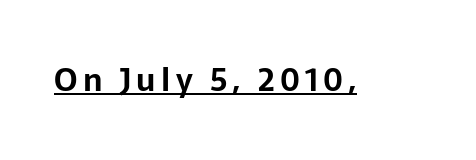
{"serif": "no", "italic": "no", "bold": "yes", "weight": "bold", "width": "normal", "stroke_contrast": "low", "x_height": "medium", "monospaced": "no", "underline": "yes", "glyph_px": 31}
